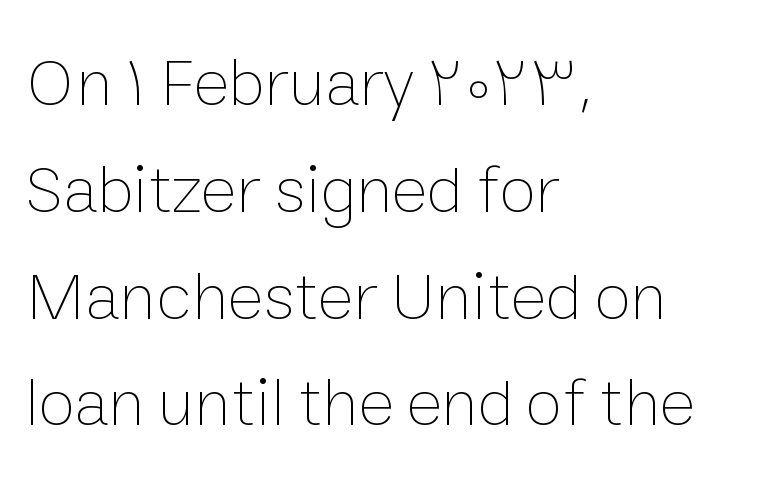
{"italic": "no", "bold": "no", "weight": "thin", "width": "normal", "stroke_contrast": "low", "x_height": "medium", "monospaced": "no", "underline": "no", "align": "left", "line_spacing": "normal", "line_spacing_ratio": 1.57, "letter_spacing": "normal", "letter_spacing_em": 0.0, "glyph_px": 68}
